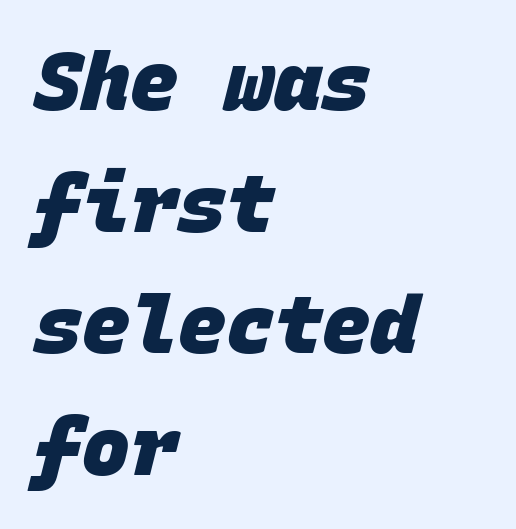
{"serif": "no", "bold": "yes", "weight": "heavy", "width": "normal", "stroke_contrast": "low", "x_height": "large", "monospaced": "yes", "underline": "no", "align": "left", "line_spacing": "normal", "line_spacing_ratio": 1.52, "letter_spacing": "normal", "letter_spacing_em": 0.0, "glyph_px": 80}
